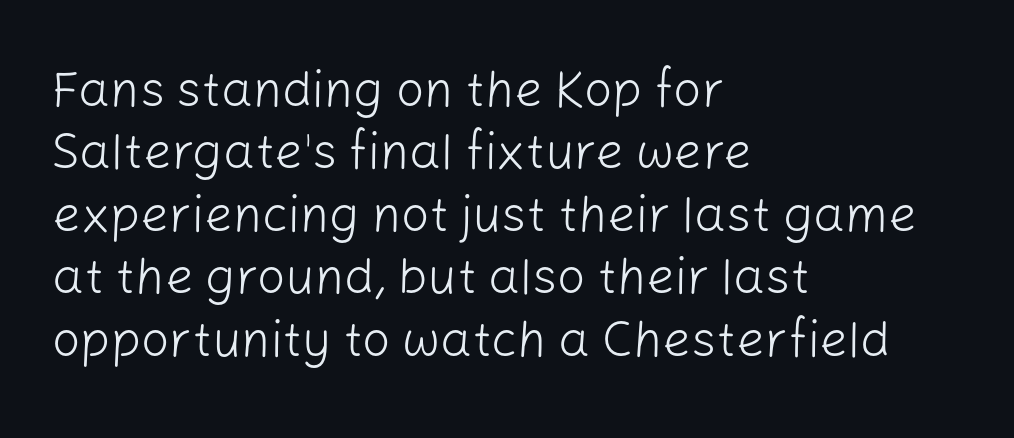
{"serif": "no", "italic": "no", "bold": "no", "weight": "light", "width": "normal", "stroke_contrast": "low", "x_height": "medium", "monospaced": "no", "underline": "no", "align": "left", "line_spacing": "normal", "line_spacing_ratio": 1.25, "letter_spacing": "normal", "letter_spacing_em": 0.0, "glyph_px": 50}
